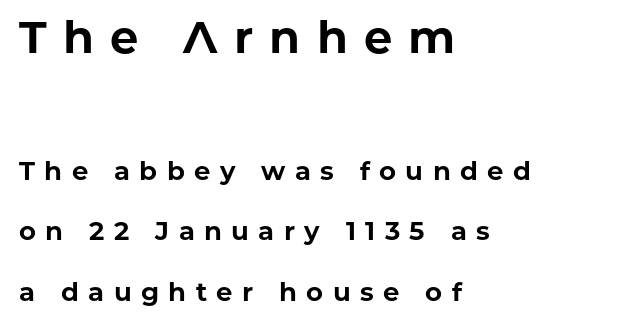
Q: Is the text bold? A: Yes.
Q: Is the text italic (slanted)? A: No, it is upright.
Q: Is the typeface a serif or a sans-serif typeface? A: Sans-serif.
Q: Is the text underlined? A: No.
Q: How is the paragraph aligned? A: Left-aligned.
Q: Is the spacing between letters normal or unusually wide? A: Unusually wide.
Q: Is the spacing between lines tight, normal or loose? A: Loose.
Q: Which block of text is set in a larger size, the first (top) or the second (bottom)? A: The first (top) one.
Q: Width (condensed, normal, or wide)? A: Normal.
Q: Stroke contrast? A: Low.
Q: x-height? A: Medium.
Q: Monospaced? A: No.
